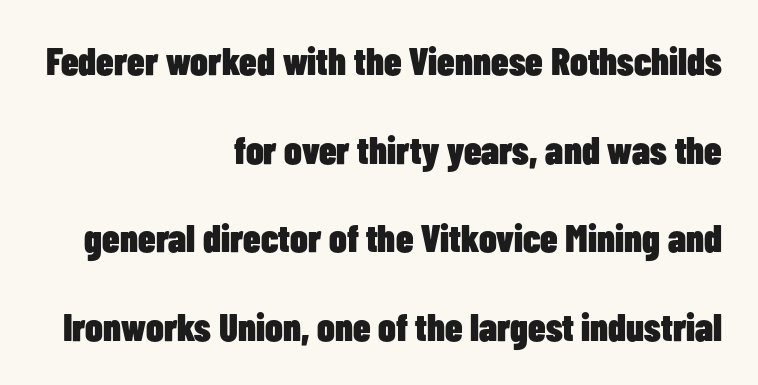
The image shows 39 px heavy, condensed sans-serif type, upright; set right-aligned, loose line spacing (2.27x), normal letter spacing, not underlined; low stroke contrast and a medium x-height.
